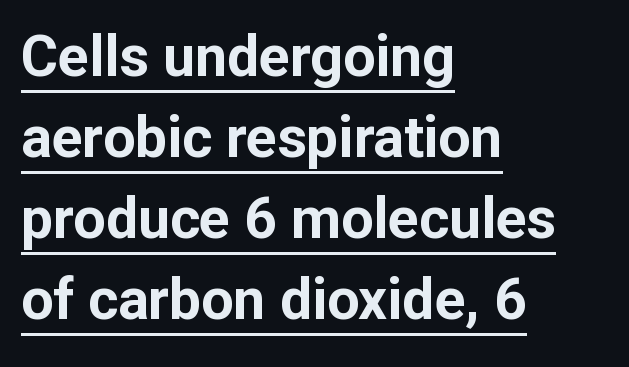
The rag falls on the right side of this text block. Classification — sans serif. Glyph-to-glyph distance matches everyday printed text. Notice how descenders clear the ascenders below comfortably — that's standard leading.
